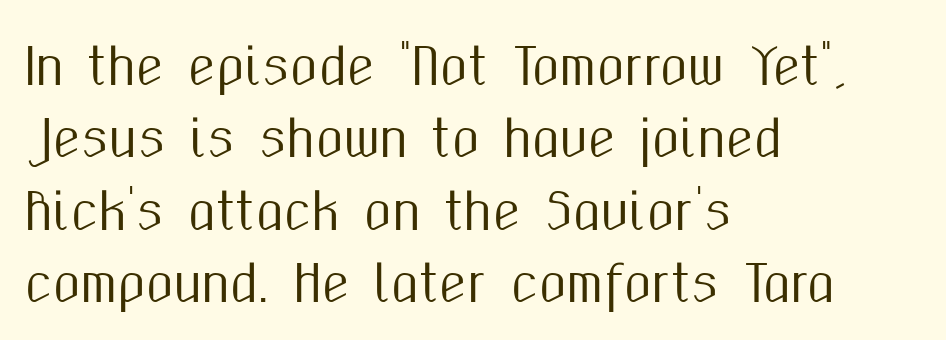
Q: Is the text italic (slanted)? A: No, it is upright.
Q: Is the typeface a serif or a sans-serif typeface? A: Sans-serif.
Q: Is the text underlined? A: No.
Q: How is the paragraph aligned? A: Left-aligned.
Q: Is the spacing between letters normal or unusually wide? A: Normal.
Q: Is the spacing between lines tight, normal or loose? A: Normal.
Q: Width (condensed, normal, or wide)? A: Condensed.
Q: Stroke contrast? A: Medium.
Q: x-height? A: Medium.
Q: Monospaced? A: No.
